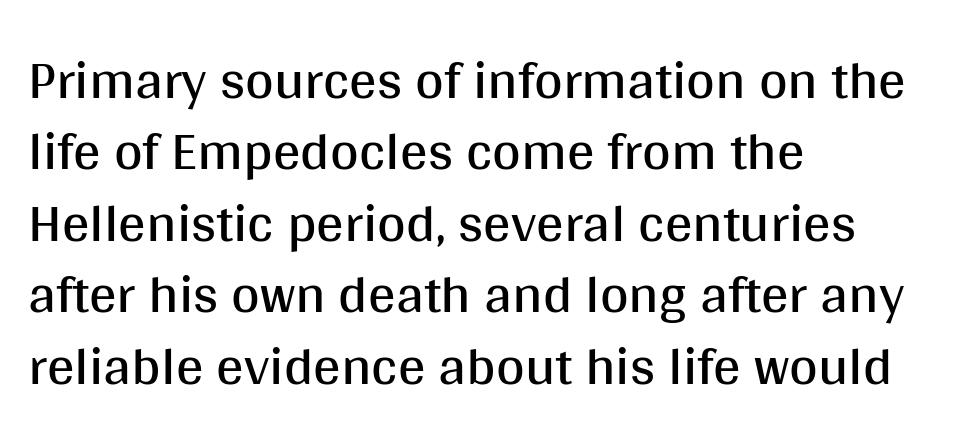
Q: Is the text bold? A: No.
Q: Is the text italic (slanted)? A: No, it is upright.
Q: Is the typeface a serif or a sans-serif typeface? A: Sans-serif.
Q: Is the text underlined? A: No.
Q: How is the paragraph aligned? A: Left-aligned.
Q: Is the spacing between letters normal or unusually wide? A: Normal.
Q: Is the spacing between lines tight, normal or loose? A: Normal.
Q: Width (condensed, normal, or wide)? A: Normal.
Q: Stroke contrast? A: Medium.
Q: x-height? A: Large.
Q: Monospaced? A: No.
